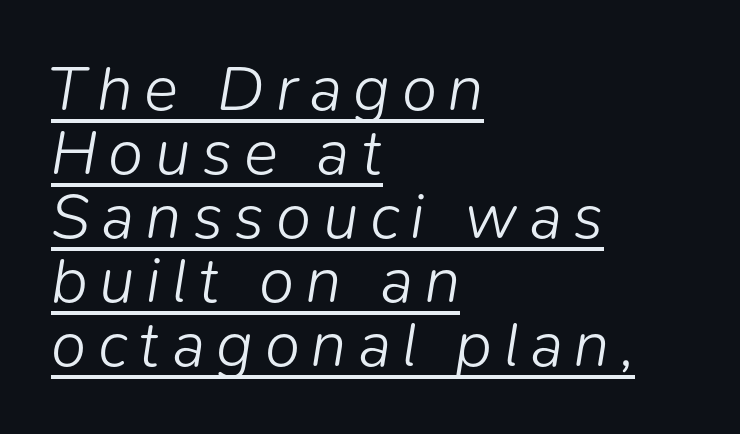
{"italic": "yes", "lean": "right", "slant_degrees": 9, "bold": "no", "weight": "light", "width": "normal", "stroke_contrast": "low", "x_height": "medium", "monospaced": "no", "underline": "yes", "align": "left", "line_spacing": "tight", "line_spacing_ratio": 1.0, "glyph_px": 64}
